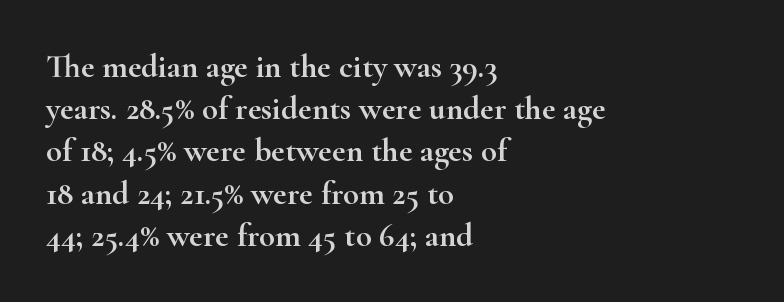
{"serif": "yes", "italic": "no", "width": "wide", "stroke_contrast": "high", "x_height": "small", "monospaced": "no", "underline": "no", "align": "left", "line_spacing": "normal", "line_spacing_ratio": 1.28, "letter_spacing": "normal", "letter_spacing_em": 0.0, "glyph_px": 33}
